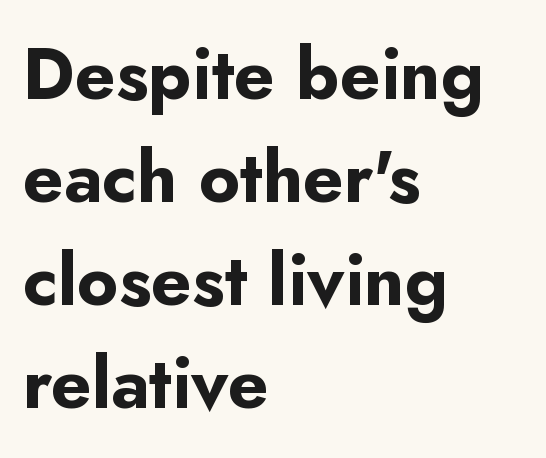
{"serif": "no", "italic": "no", "bold": "yes", "weight": "bold", "width": "normal", "stroke_contrast": "low", "x_height": "small", "monospaced": "no", "underline": "no", "align": "left", "line_spacing": "normal", "line_spacing_ratio": 1.45, "letter_spacing": "normal", "letter_spacing_em": 0.0, "glyph_px": 71}
